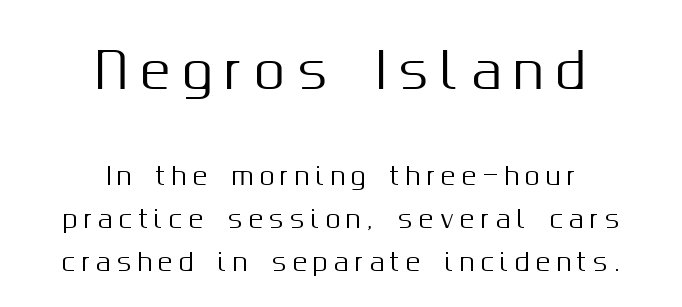
The image shows 49 px sans-serif type, upright; set centered, line spacing 1.79x, unusually wide letter spacing (+0.26 em), not underlined; the first (top) block is 2.04x larger; medium stroke contrast and a medium x-height.
